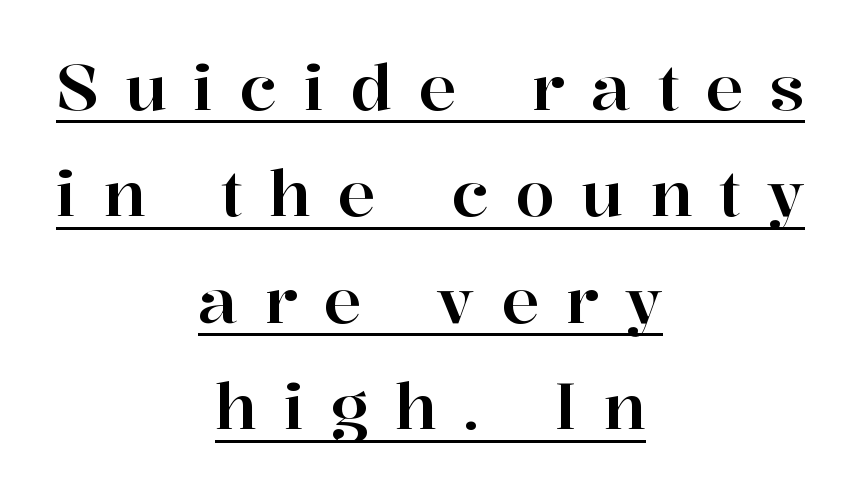
Vertical spacing — default. To sum up the face: it has serifs. Here the glyphs are tracked loosely, breaking word shapes into spaced letters. Underlining? Definitely there.
